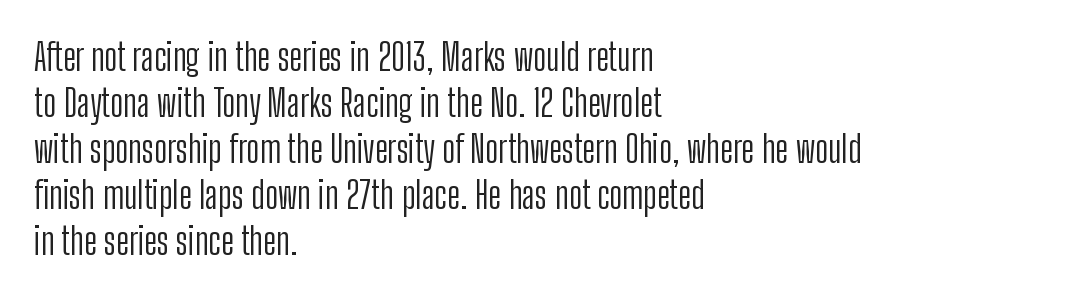
The image shows 37 px light, condensed sans-serif type, upright; set left-aligned, line spacing 1.24x, normal letter spacing, not underlined; low stroke contrast and a medium x-height.
